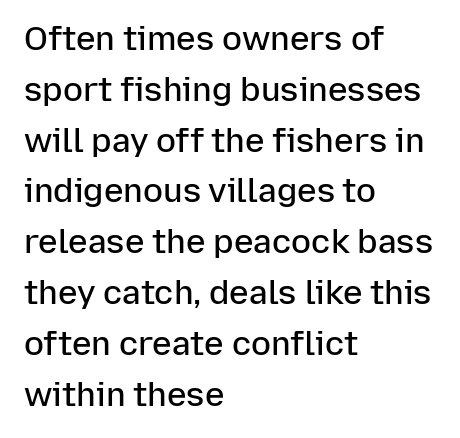
Q: Is the text bold? A: Semi-bold.
Q: Is the text italic (slanted)? A: No, it is upright.
Q: Is the typeface a serif or a sans-serif typeface? A: Sans-serif.
Q: Is the text underlined? A: No.
Q: How is the paragraph aligned? A: Left-aligned.
Q: Is the spacing between letters normal or unusually wide? A: Normal.
Q: Is the spacing between lines tight, normal or loose? A: Normal.
Q: Width (condensed, normal, or wide)? A: Normal.
Q: Stroke contrast? A: Low.
Q: x-height? A: Medium.
Q: Monospaced? A: No.
